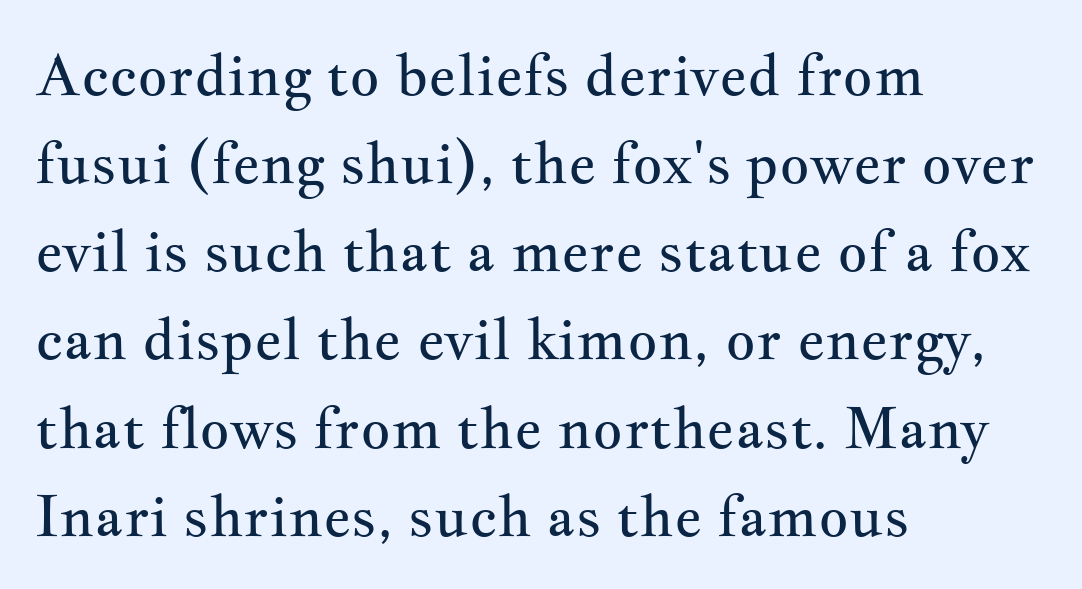
{"serif": "yes", "italic": "no", "bold": "no", "weight": "regular", "width": "wide", "stroke_contrast": "medium", "x_height": "small", "monospaced": "no", "underline": "no", "align": "left", "line_spacing": "normal", "line_spacing_ratio": 1.52, "letter_spacing": "normal", "letter_spacing_em": 0.0, "glyph_px": 58}
